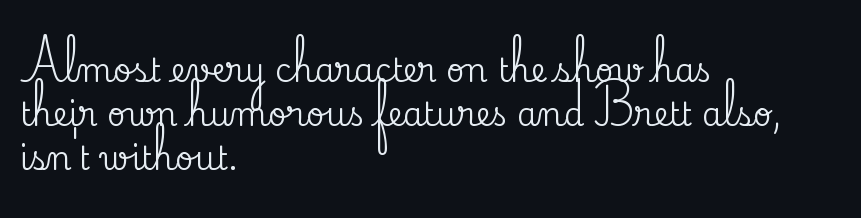
{"serif": "yes", "italic": "no", "width": "normal", "stroke_contrast": "medium", "x_height": "small", "monospaced": "no", "underline": "no", "align": "left", "line_spacing": "normal", "line_spacing_ratio": 1.37, "letter_spacing": "normal", "letter_spacing_em": 0.0, "glyph_px": 32}
